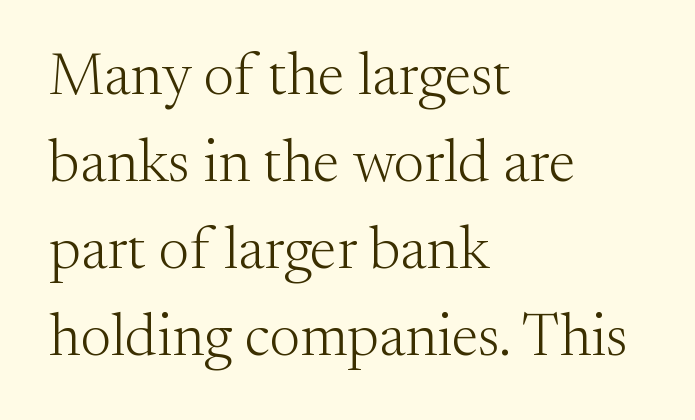
The image shows 60 px light serif type, upright; set left-aligned, normal line spacing (1.45x), normal letter spacing, not underlined; medium stroke contrast and a small x-height.
